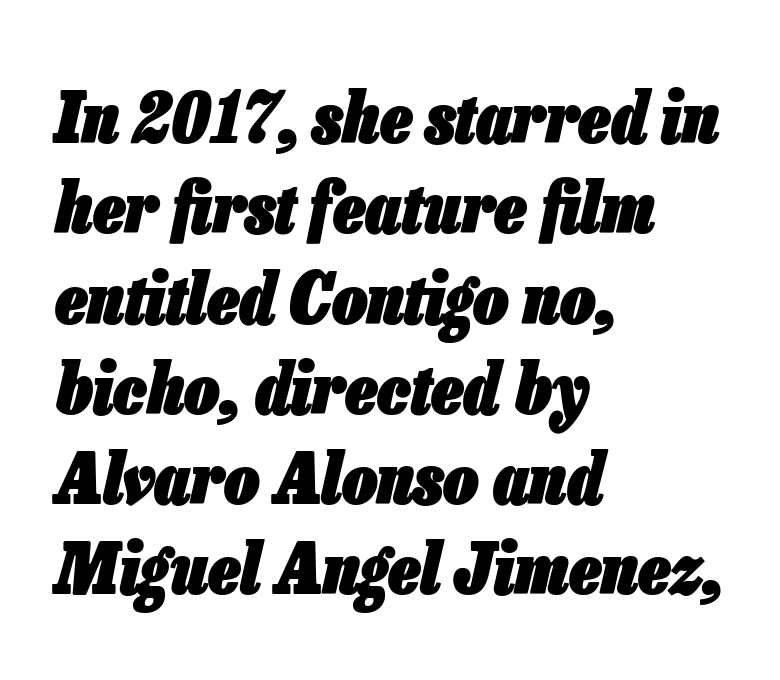
{"italic": "yes", "lean": "right", "slant_degrees": 13, "bold": "yes", "weight": "heavy", "width": "condensed", "stroke_contrast": "low", "x_height": "medium", "monospaced": "no", "underline": "no", "align": "left", "line_spacing": "normal", "line_spacing_ratio": 1.29, "letter_spacing": "normal", "letter_spacing_em": 0.0, "glyph_px": 70}
